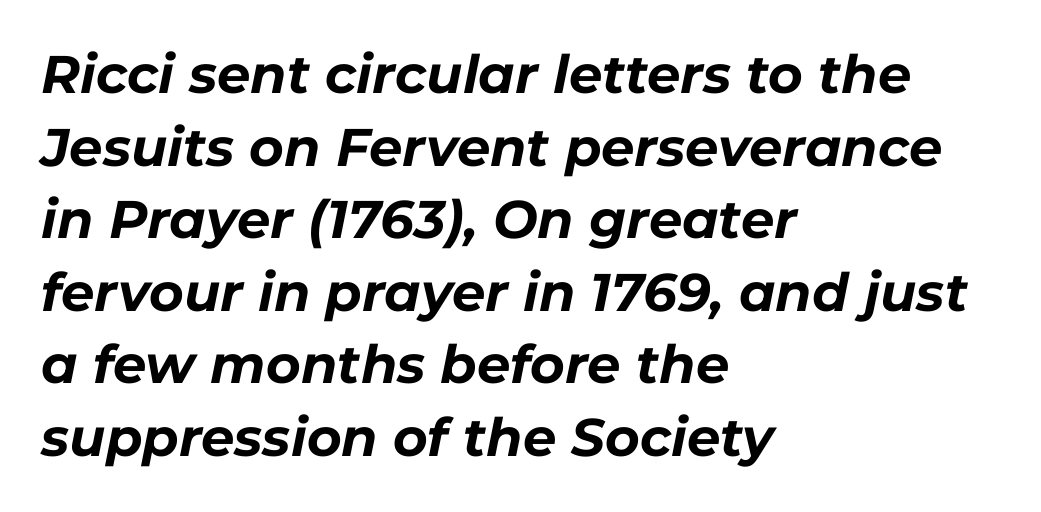
The image shows 53 px bold type, italic (leaning right); set left-aligned, normal line spacing (1.37x), normal letter spacing, not underlined; low stroke contrast and a medium x-height.
